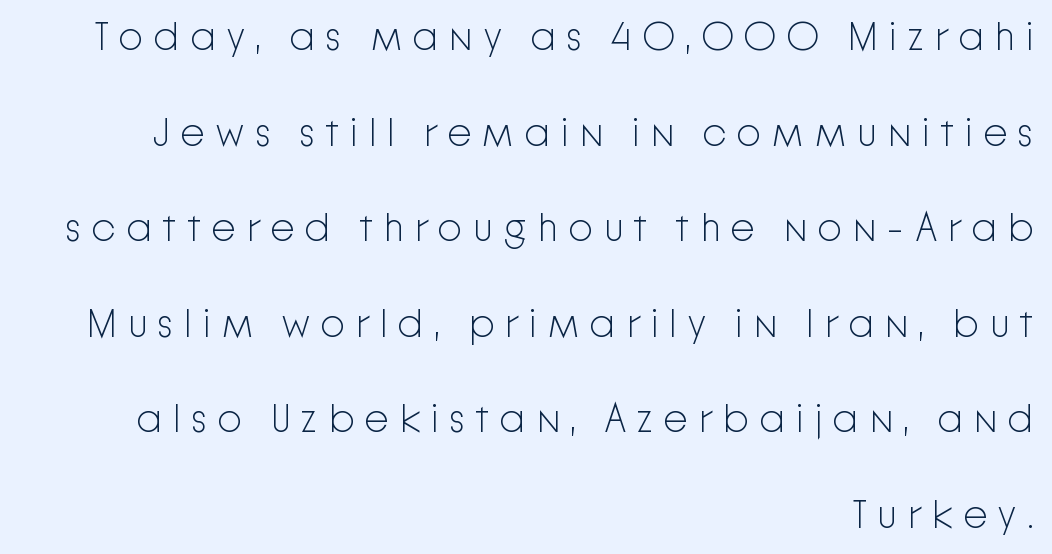
{"serif": "no", "italic": "no", "bold": "no", "weight": "light", "width": "normal", "stroke_contrast": "low", "x_height": "medium", "monospaced": "no", "underline": "no", "align": "right", "line_spacing": "loose", "line_spacing_ratio": 2.39, "letter_spacing": "wide", "letter_spacing_em": 0.24, "glyph_px": 40}
